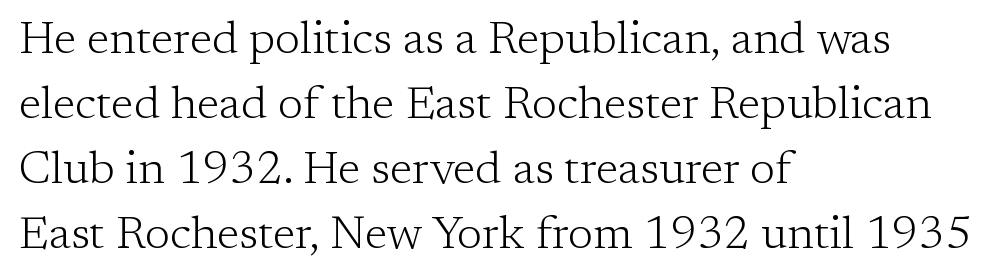
Q: Is the text bold? A: No.
Q: Is the text italic (slanted)? A: No, it is upright.
Q: Is the typeface a serif or a sans-serif typeface? A: Serif.
Q: Is the text underlined? A: No.
Q: How is the paragraph aligned? A: Left-aligned.
Q: Is the spacing between letters normal or unusually wide? A: Normal.
Q: Is the spacing between lines tight, normal or loose? A: Normal.
Q: Width (condensed, normal, or wide)? A: Normal.
Q: Stroke contrast? A: Low.
Q: x-height? A: Medium.
Q: Monospaced? A: No.
